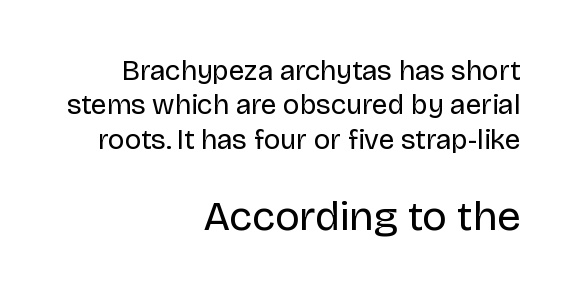
The image shows 42 px regular-weight sans-serif type, upright; set right-aligned, line spacing 1.23x, normal letter spacing, not underlined; the second (bottom) block is 1.5x larger; low stroke contrast and a large x-height.
